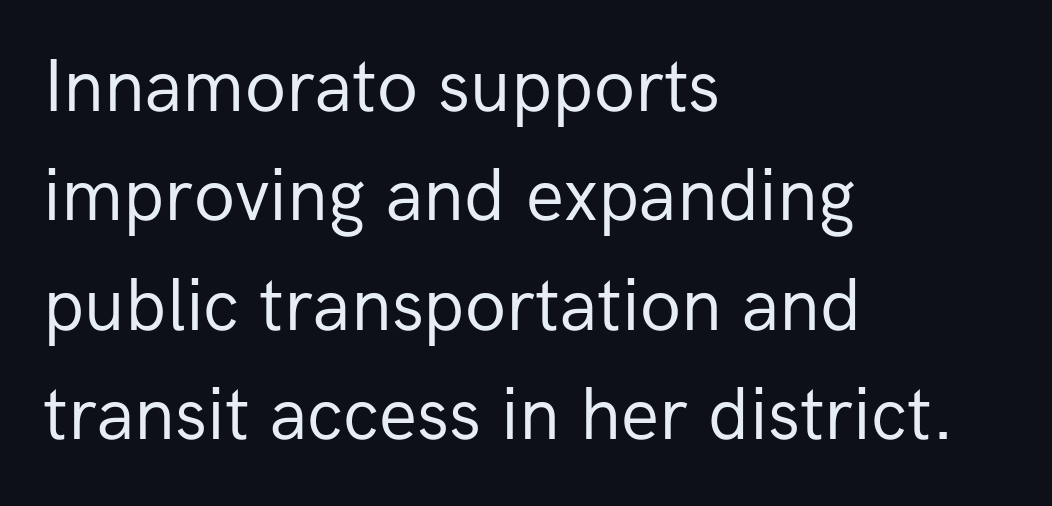
Q: Is the text bold? A: No.
Q: Is the text italic (slanted)? A: No, it is upright.
Q: Is the typeface a serif or a sans-serif typeface? A: Sans-serif.
Q: Is the text underlined? A: No.
Q: How is the paragraph aligned? A: Left-aligned.
Q: Is the spacing between letters normal or unusually wide? A: Normal.
Q: Is the spacing between lines tight, normal or loose? A: Normal.
Q: Width (condensed, normal, or wide)? A: Normal.
Q: Stroke contrast? A: Low.
Q: x-height? A: Medium.
Q: Monospaced? A: No.
